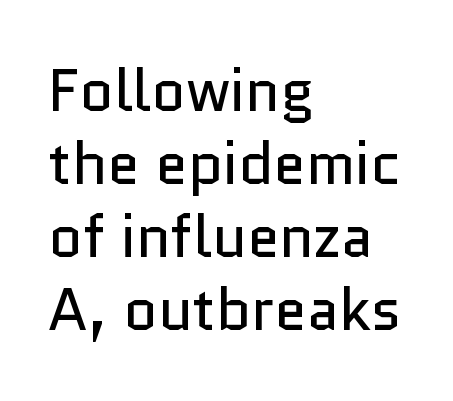
Q: Is the text bold? A: No.
Q: Is the text italic (slanted)? A: No, it is upright.
Q: Is the typeface a serif or a sans-serif typeface? A: Sans-serif.
Q: Is the text underlined? A: No.
Q: How is the paragraph aligned? A: Left-aligned.
Q: Is the spacing between letters normal or unusually wide? A: Normal.
Q: Width (condensed, normal, or wide)? A: Normal.
Q: Stroke contrast? A: Low.
Q: x-height? A: Medium.
Q: Monospaced? A: No.
